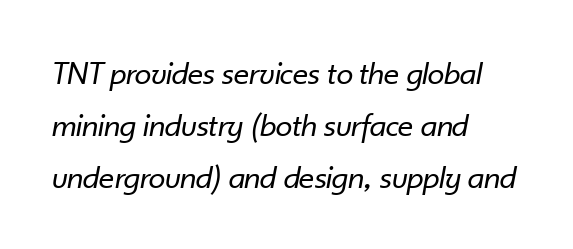
{"italic": "yes", "lean": "right", "slant_degrees": 10, "bold": "no", "weight": "regular", "width": "normal", "stroke_contrast": "low", "x_height": "small", "monospaced": "no", "underline": "no", "align": "left", "line_spacing": "normal", "line_spacing_ratio": 1.53, "letter_spacing": "normal", "letter_spacing_em": 0.0, "glyph_px": 34}
